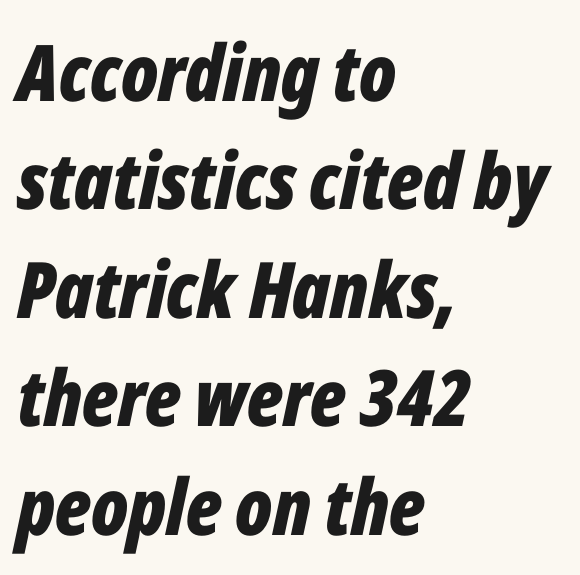
Q: Is the text bold? A: Yes.
Q: Is the text italic (slanted)? A: Yes, it leans right by about 12 degrees.
Q: Is the text underlined? A: No.
Q: How is the paragraph aligned? A: Left-aligned.
Q: Is the spacing between letters normal or unusually wide? A: Normal.
Q: Is the spacing between lines tight, normal or loose? A: Normal.
Q: Width (condensed, normal, or wide)? A: Condensed.
Q: Stroke contrast? A: Low.
Q: x-height? A: Medium.
Q: Monospaced? A: No.
